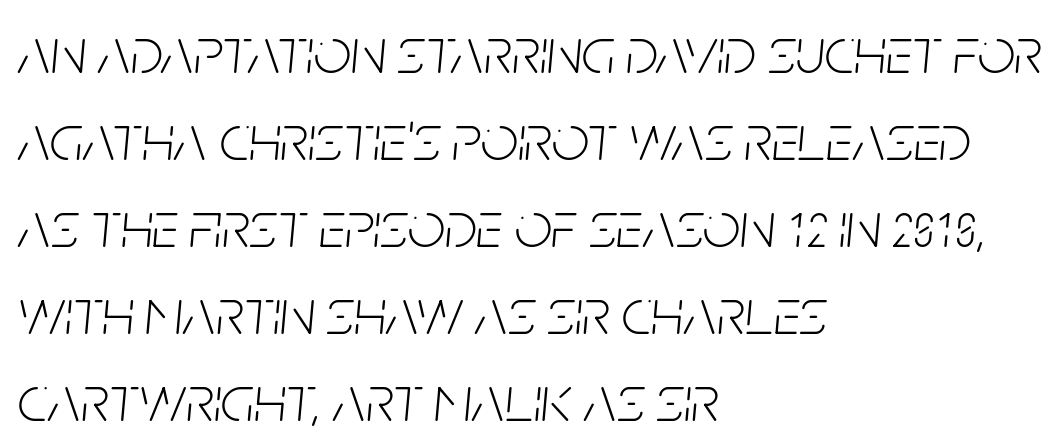
{"italic": "yes", "lean": "right", "slant_degrees": 5, "bold": "no", "weight": "light", "width": "condensed", "stroke_contrast": "low", "x_height": "large", "monospaced": "no", "underline": "no", "align": "left", "line_spacing": "normal", "line_spacing_ratio": 1.32, "letter_spacing": "normal", "letter_spacing_em": 0.0, "glyph_px": 66}
